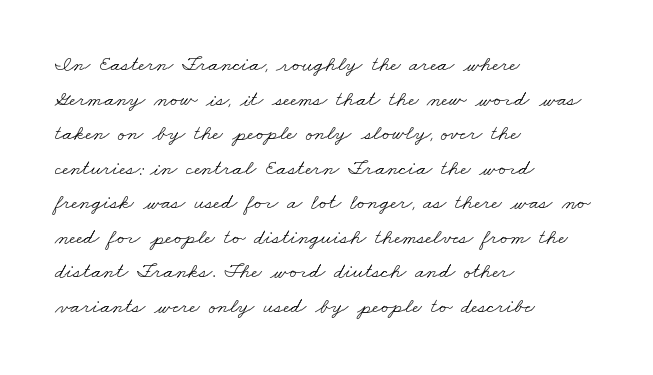
Q: Is the text bold? A: No.
Q: Is the text underlined? A: No.
Q: How is the paragraph aligned? A: Left-aligned.
Q: Is the spacing between letters normal or unusually wide? A: Normal.
Q: Is the spacing between lines tight, normal or loose? A: Normal.
